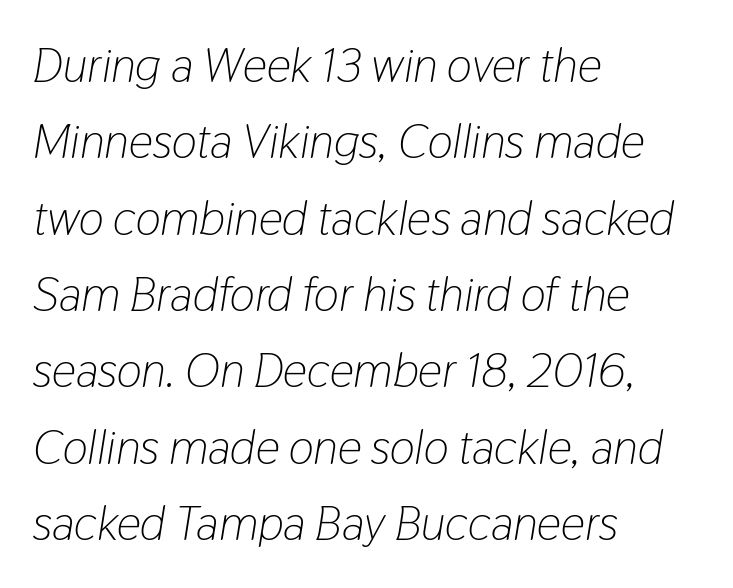
{"italic": "yes", "lean": "right", "slant_degrees": 9, "bold": "no", "weight": "light", "width": "condensed", "stroke_contrast": "low", "x_height": "medium", "monospaced": "no", "underline": "no", "align": "left", "line_spacing": "normal", "line_spacing_ratio": 1.59, "letter_spacing": "normal", "letter_spacing_em": 0.0, "glyph_px": 48}
